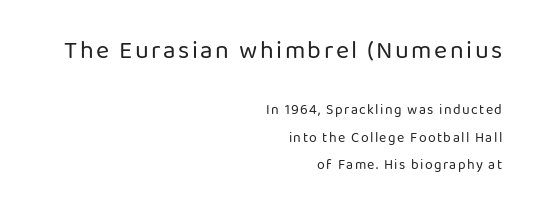
The letterforms sit at book weight or below. Ascenders rise straight up at ninety degrees. The more generous point size was reserved for the upper chunk. Descender tails drop into unmarked territory. The leading is generous, giving the passage an open texture.
